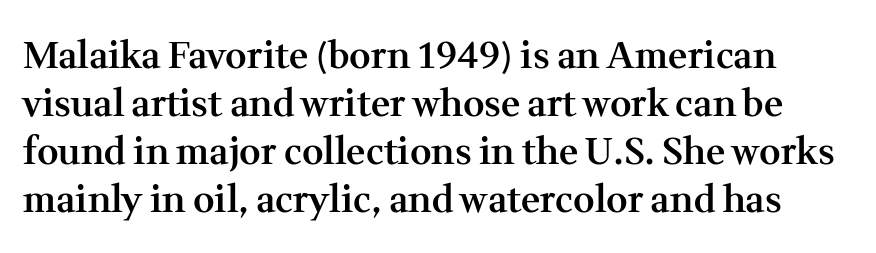
{"serif": "yes", "italic": "no", "bold": "semi", "weight": "semibold", "width": "normal", "stroke_contrast": "medium", "x_height": "medium", "monospaced": "no", "underline": "no", "line_spacing": "normal", "line_spacing_ratio": 1.3, "letter_spacing": "normal", "letter_spacing_em": 0.0, "glyph_px": 37}
